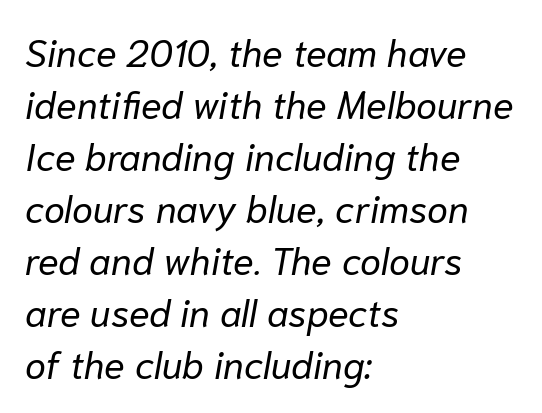
Q: Is the text bold? A: No.
Q: Is the text italic (slanted)? A: Yes, it leans right by about 10 degrees.
Q: Is the text underlined? A: No.
Q: How is the paragraph aligned? A: Left-aligned.
Q: Is the spacing between letters normal or unusually wide? A: Normal.
Q: Is the spacing between lines tight, normal or loose? A: Normal.
Q: Width (condensed, normal, or wide)? A: Normal.
Q: Stroke contrast? A: Low.
Q: x-height? A: Medium.
Q: Monospaced? A: No.
